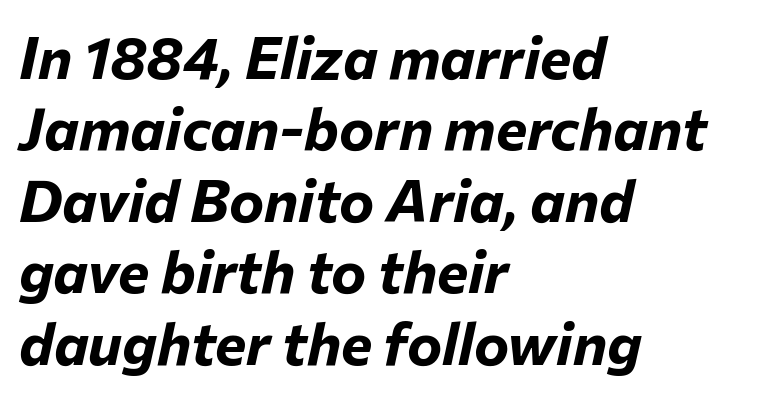
Decoration check: the copy has no underline. Think of a printed novel: that variable character pitch is what you see here. Strong, thick strokes mark this as bold type. A typesetter would call this zero additional tracking.
